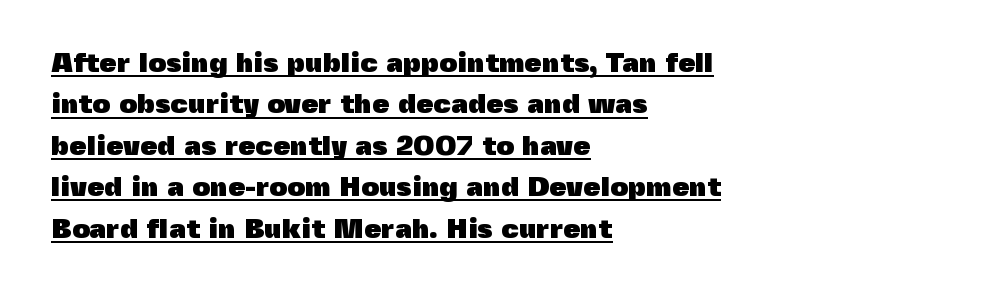
The image shows 28 px heavy sans-serif type, upright; set left-aligned, normal line spacing (1.48x), normal letter spacing, underlined; a medium x-height.
